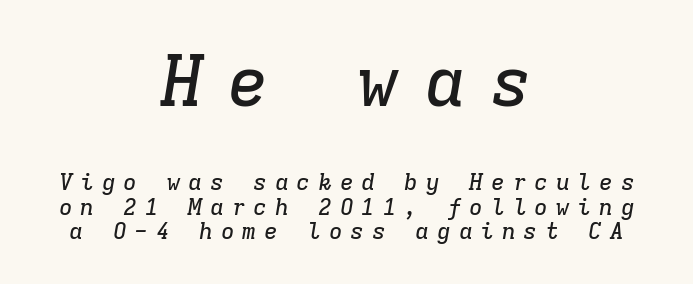
The image shows 70 px serif type, italic (leaning right), monospaced; set centered, tight line spacing (1.05x), unusually wide letter spacing (+0.34 em), not underlined; the first (top) block is 3.04x larger; low stroke contrast and a medium x-height.
